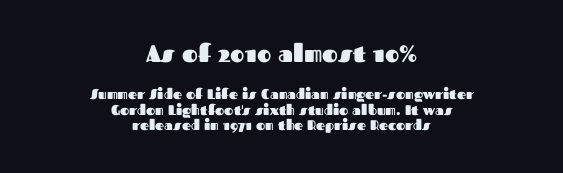
The image shows 24 px bold type, upright; set centered, tight line spacing (1.14x), normal letter spacing, not underlined; the first (top) block is 1.71x larger.
